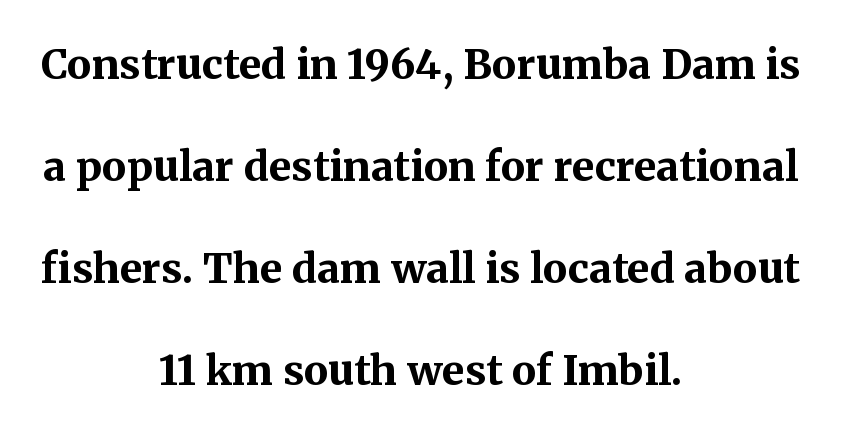
Q: Is the text bold? A: Yes.
Q: Is the text italic (slanted)? A: No, it is upright.
Q: Is the typeface a serif or a sans-serif typeface? A: Serif.
Q: Is the text underlined? A: No.
Q: How is the paragraph aligned? A: Centered.
Q: Is the spacing between letters normal or unusually wide? A: Normal.
Q: Is the spacing between lines tight, normal or loose? A: Loose.
Q: Width (condensed, normal, or wide)? A: Normal.
Q: Stroke contrast? A: Medium.
Q: x-height? A: Medium.
Q: Monospaced? A: No.
